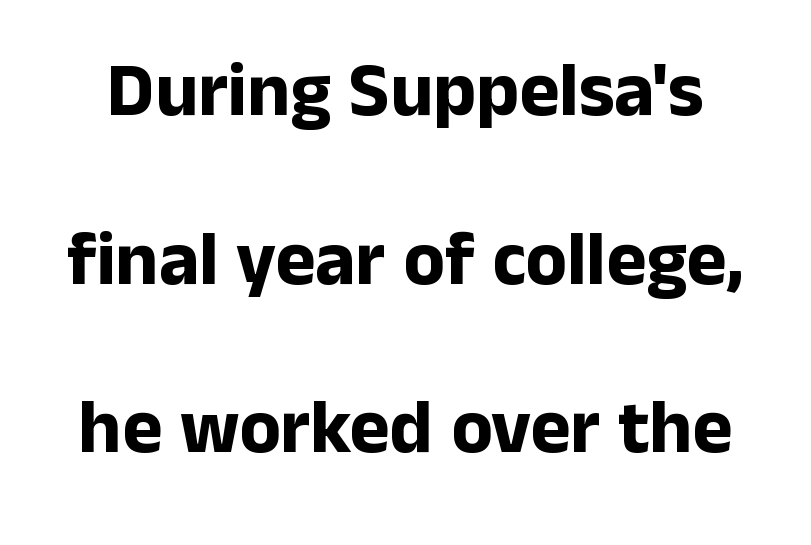
A typesetter would call this proportional, since set widths differ per character. The passage shown is emphatically bold. The line texture is even and compact thanks to regular tracking. Look at the bottom of the vertical strokes: they stop flat, with no serifs.
